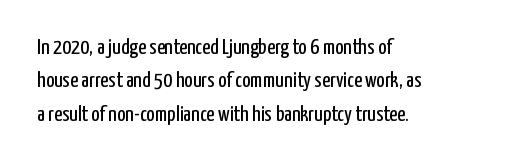
Summary of vertical rhythm: regular, with standard interline spacing. No extra ink here — the face is not bold. Quick note: not italic, upright. Horizontal alignment here is leftward, the default for most running prose.
